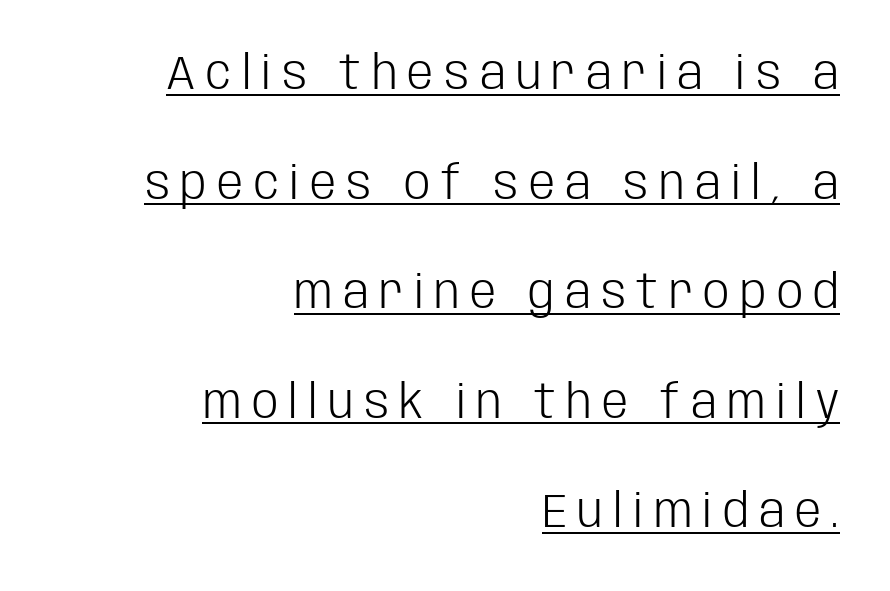
{"serif": "no", "italic": "no", "bold": "no", "weight": "light", "width": "condensed", "stroke_contrast": "low", "x_height": "large", "monospaced": "no", "underline": "yes", "align": "right", "line_spacing": "loose", "line_spacing_ratio": 2.33, "letter_spacing": "wide", "letter_spacing_em": 0.22, "glyph_px": 47}
